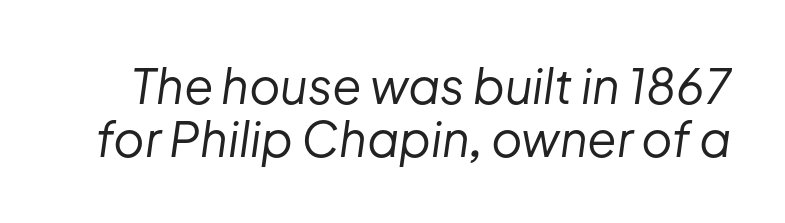
Q: Is the text bold? A: No.
Q: Is the text italic (slanted)? A: Yes, it leans right by about 8 degrees.
Q: Is the text underlined? A: No.
Q: Is the spacing between letters normal or unusually wide? A: Normal.
Q: Is the spacing between lines tight, normal or loose? A: Tight.
Q: Width (condensed, normal, or wide)? A: Normal.
Q: Stroke contrast? A: Low.
Q: x-height? A: Medium.
Q: Monospaced? A: No.
